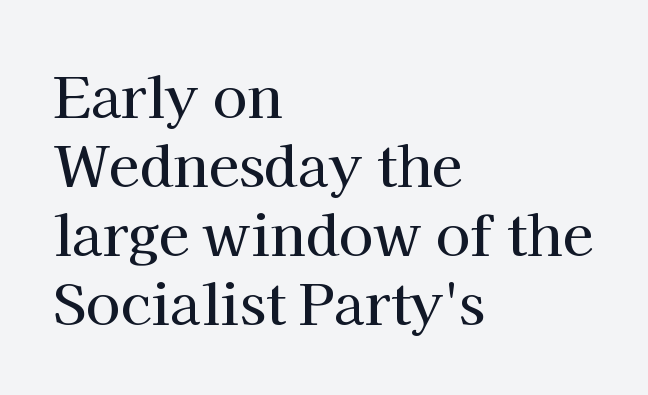
The image shows 56 px serif type, upright; set left-aligned, line spacing 1.23x, normal letter spacing, not underlined; high stroke contrast and a medium x-height.
